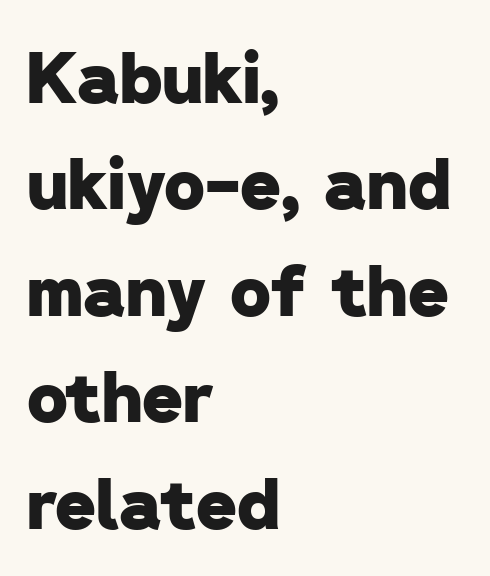
Caption: bold face, heavy strokes. This sample uses plain, unmodified letter spacing. Proportional: the letters do not fall into vertical columns. This sample is left-justified, so line endings fall wherever the words run out. Each new line begins a customary step beneath the previous one. The glyphs are unaccompanied by any horizontal stroke below them.
